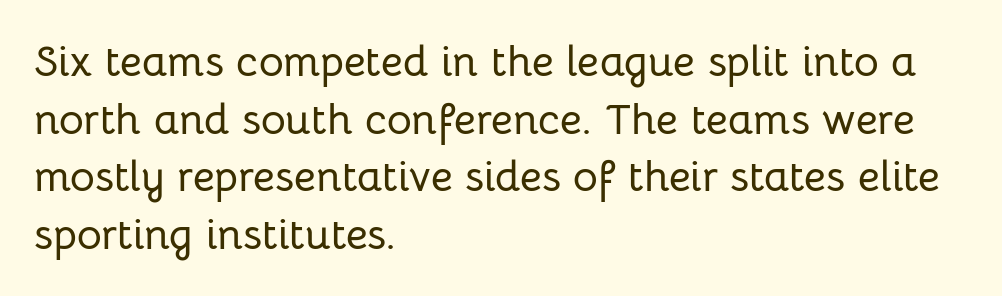
Compared with a centered layout, this one pins lines to the left instead. Examine the stroke ends and you'll find no serifs. Summary of vertical rhythm: regular, with standard interline spacing. Letters rest on an invisible, unmarked baseline. Italic: no, the glyphs are upright roman.
